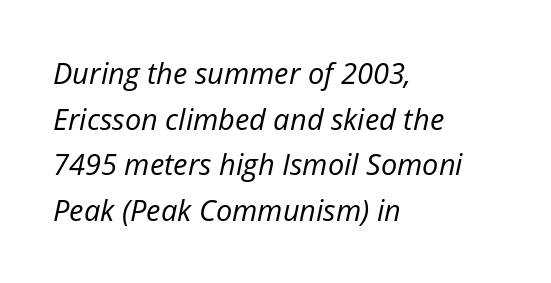
Looks like regular typesetting: each glyph gets only the width it needs. Glance below the letters and you will spot only blank space. There's an unmistakable incline to the writing here. If you drew a ruler down the left edge, every line would touch it. The strokes carry an ordinary text weight at most.
